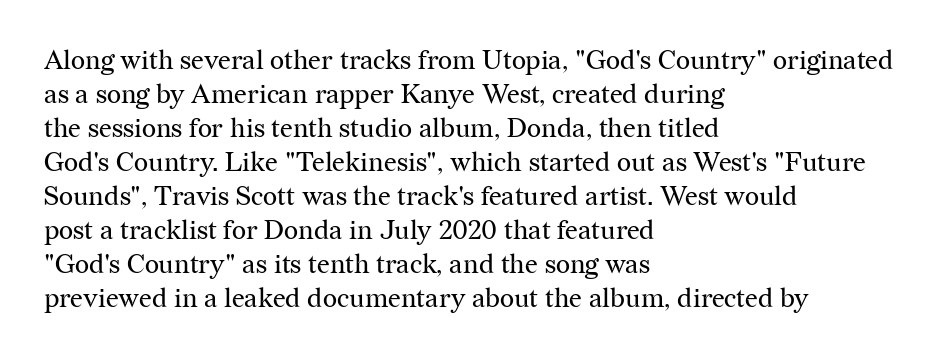
{"italic": "no", "bold": "no", "underline": "no", "align": "left", "line_spacing": "normal", "line_spacing_ratio": 1.26, "letter_spacing": "normal", "letter_spacing_em": 0.0, "glyph_px": 27}
